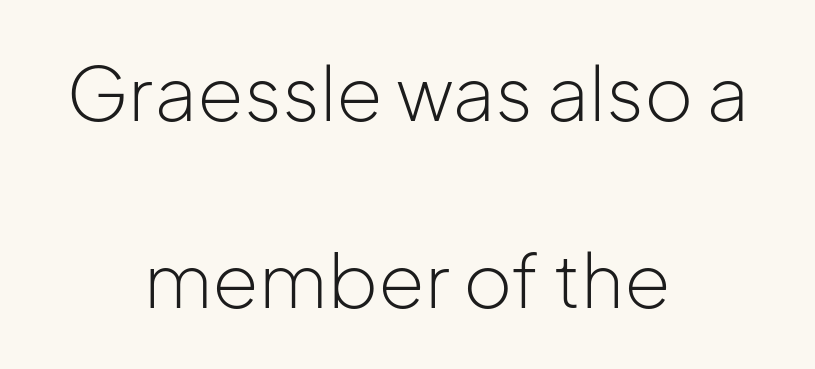
Q: Is the text bold? A: No.
Q: Is the text italic (slanted)? A: No, it is upright.
Q: Is the typeface a serif or a sans-serif typeface? A: Sans-serif.
Q: Is the text underlined? A: No.
Q: How is the paragraph aligned? A: Centered.
Q: Is the spacing between letters normal or unusually wide? A: Normal.
Q: Is the spacing between lines tight, normal or loose? A: Loose.
Q: Width (condensed, normal, or wide)? A: Normal.
Q: Stroke contrast? A: Low.
Q: x-height? A: Medium.
Q: Monospaced? A: No.
